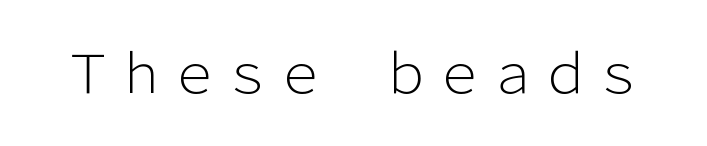
The image shows 53 px light sans-serif type, upright; set normal letter spacing, not underlined; low stroke contrast and a medium x-height.
